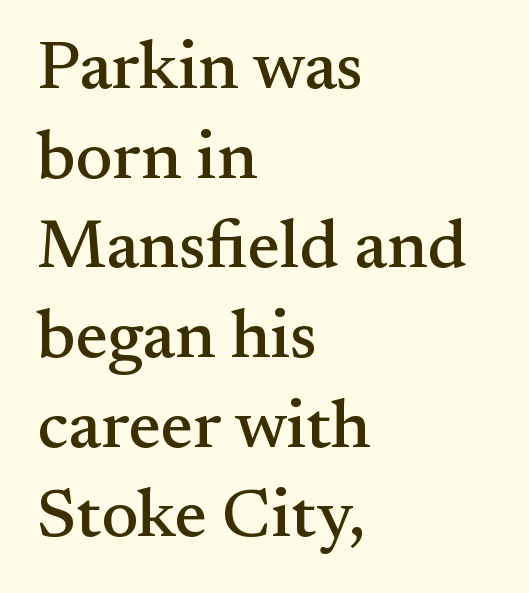
Q: Is the text italic (slanted)? A: No, it is upright.
Q: Is the typeface a serif or a sans-serif typeface? A: Serif.
Q: Is the text underlined? A: No.
Q: How is the paragraph aligned? A: Left-aligned.
Q: Is the spacing between letters normal or unusually wide? A: Normal.
Q: Is the spacing between lines tight, normal or loose? A: Normal.
Q: Width (condensed, normal, or wide)? A: Normal.
Q: Stroke contrast? A: Medium.
Q: x-height? A: Small.
Q: Monospaced? A: No.
